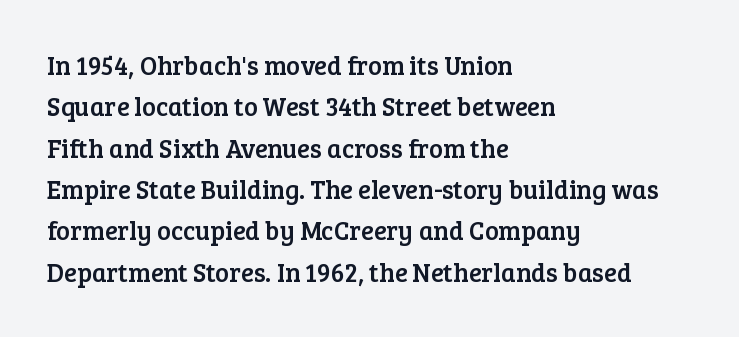
The image shows 26 px text type, upright; set left-aligned, normal line spacing (1.59x), normal letter spacing, not underlined.
